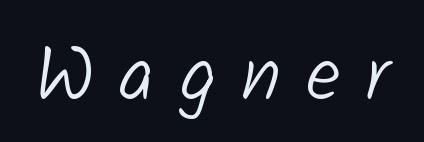
Q: Is the text bold? A: No.
Q: Is the typeface a serif or a sans-serif typeface? A: Sans-serif.
Q: Is the text underlined? A: No.
Q: Is the spacing between letters normal or unusually wide? A: Unusually wide.
Q: Width (condensed, normal, or wide)? A: Normal.
Q: Stroke contrast? A: Low.
Q: x-height? A: Medium.
Q: Monospaced? A: No.
